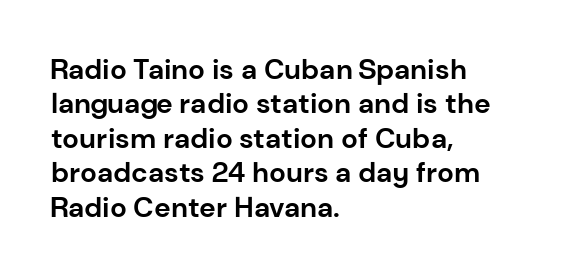
{"serif": "no", "italic": "no", "bold": "yes", "weight": "bold", "width": "normal", "stroke_contrast": "low", "x_height": "medium", "monospaced": "no", "underline": "no", "align": "left", "line_spacing_ratio": 1.23, "letter_spacing": "normal", "letter_spacing_em": 0.0, "glyph_px": 28}
